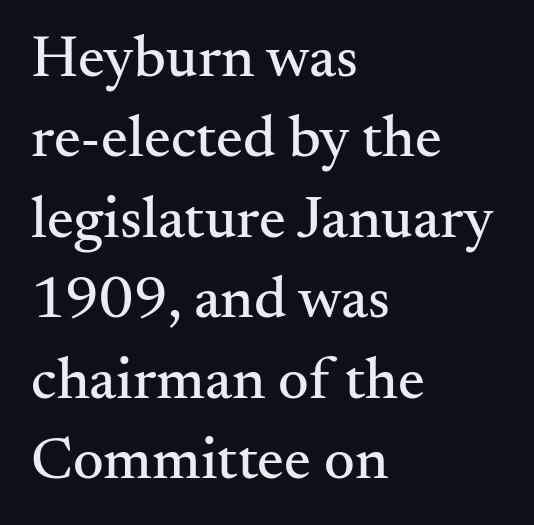
Q: Is the text italic (slanted)? A: No, it is upright.
Q: Is the typeface a serif or a sans-serif typeface? A: Serif.
Q: Is the text underlined? A: No.
Q: How is the paragraph aligned? A: Left-aligned.
Q: Is the spacing between letters normal or unusually wide? A: Normal.
Q: Is the spacing between lines tight, normal or loose? A: Normal.
Q: Width (condensed, normal, or wide)? A: Normal.
Q: Stroke contrast? A: Medium.
Q: x-height? A: Small.
Q: Monospaced? A: No.
